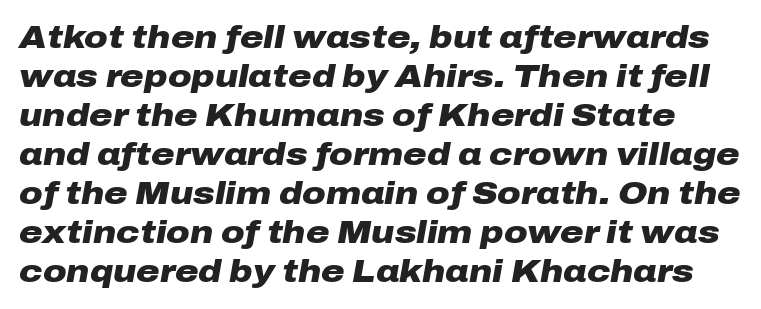
{"italic": "yes", "lean": "right", "slant_degrees": 10, "bold": "yes", "weight": "heavy", "width": "wide", "stroke_contrast": "low", "x_height": "medium", "monospaced": "no", "underline": "no", "line_spacing_ratio": 1.22, "letter_spacing": "normal", "letter_spacing_em": 0.0, "glyph_px": 32}
